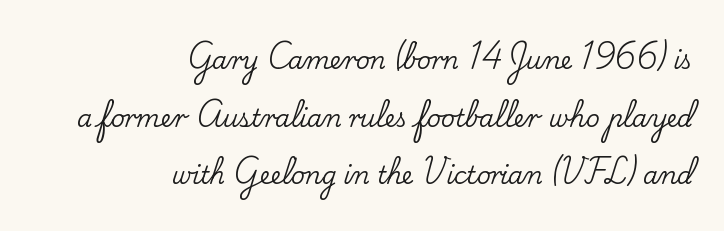
Glance below the letters and you will spot only blank space. The letterforms sit shoulder to shoulder at normal distance. The text block is weighted toward the right margin, trailing off unevenly leftward.
